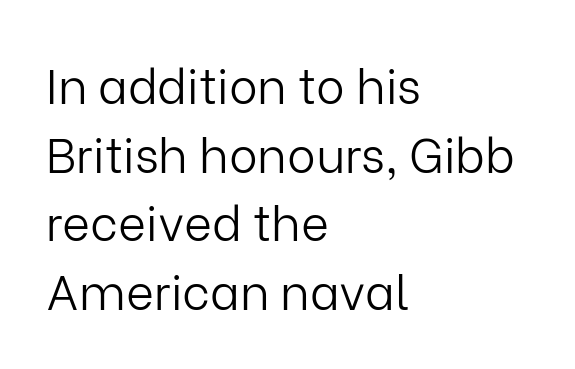
Q: Is the text bold? A: No.
Q: Is the text italic (slanted)? A: No, it is upright.
Q: Is the typeface a serif or a sans-serif typeface? A: Sans-serif.
Q: Is the text underlined? A: No.
Q: How is the paragraph aligned? A: Left-aligned.
Q: Is the spacing between letters normal or unusually wide? A: Normal.
Q: Is the spacing between lines tight, normal or loose? A: Normal.
Q: Width (condensed, normal, or wide)? A: Normal.
Q: Stroke contrast? A: Low.
Q: x-height? A: Medium.
Q: Monospaced? A: No.
